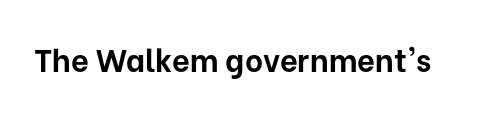
You could call the tracking neutral — neither tight nor loose. Stroke terminals: plain, sans-serif. The passage shown is typed in a proportional face where columns would drift. Italic: no, the glyphs are upright roman. Heft: maximum for text — a bold.
